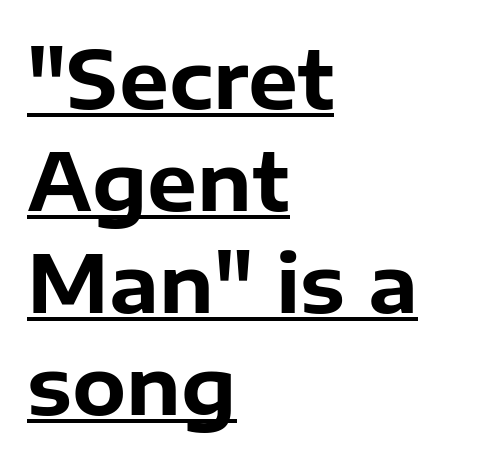
The image shows 79 px bold sans-serif type, upright; set left-aligned, normal line spacing (1.29x), normal letter spacing, underlined; low stroke contrast and a medium x-height.
